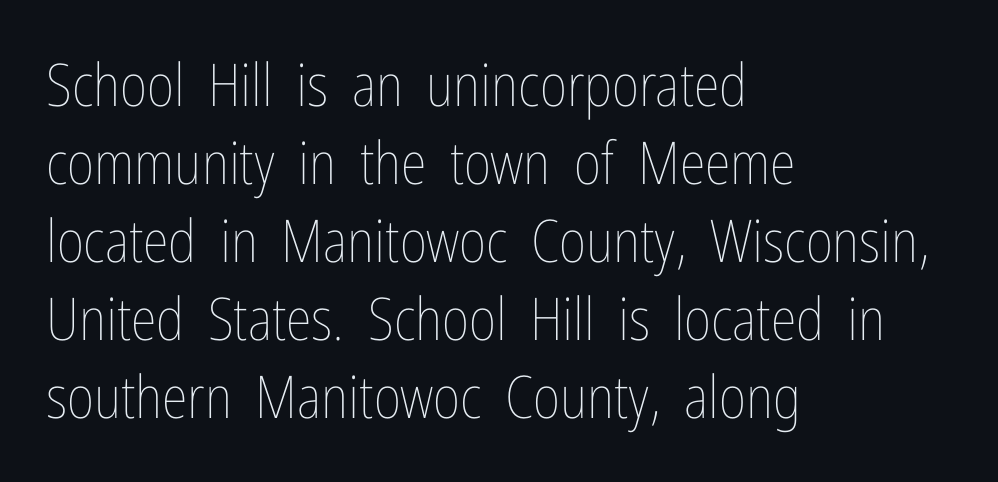
Rendered with straight, roman letterforms. Looks like regular typesetting: each glyph gets only the width it needs. Quick note: underline off. Heaviness? Minimal to ordinary, like unemphasized prose. Tracking here is standard; glyphs follow each other at the usual distance.
